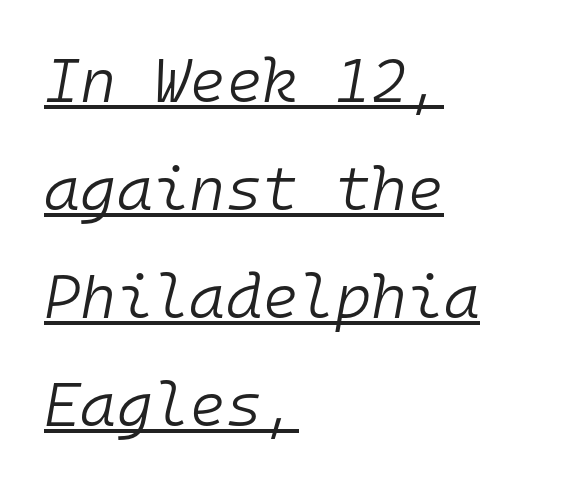
{"italic": "yes", "lean": "right", "slant_degrees": 10, "bold": "no", "weight": "light", "width": "normal", "stroke_contrast": "low", "x_height": "medium", "monospaced": "yes", "underline": "yes", "align": "left", "line_spacing_ratio": 1.74, "letter_spacing": "normal", "letter_spacing_em": 0.0, "glyph_px": 62}
